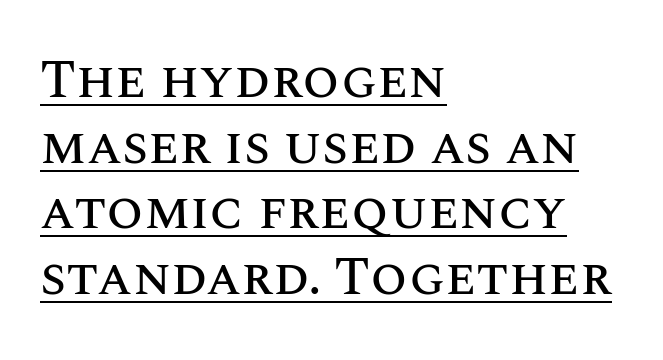
The image shows 53 px text type, upright; set left-aligned, line spacing 1.24x, normal letter spacing, underlined; medium stroke contrast and a large x-height.
